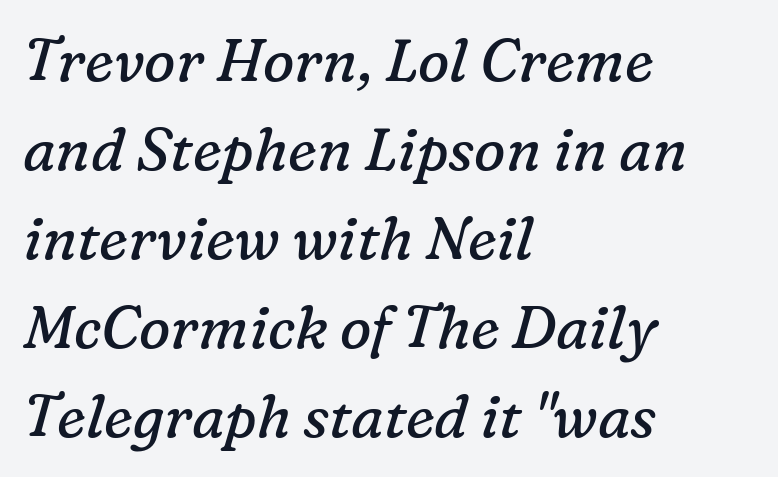
{"serif": "yes", "italic": "yes", "lean": "right", "slant_degrees": 16, "bold": "no", "weight": "regular", "width": "normal", "stroke_contrast": "low", "x_height": "medium", "monospaced": "no", "underline": "no", "align": "left", "line_spacing": "normal", "line_spacing_ratio": 1.51, "letter_spacing": "normal", "letter_spacing_em": 0.0, "glyph_px": 59}
